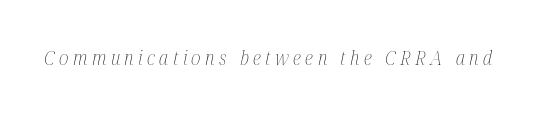
The image shows 20 px text type, italic (leaning right); set unusually wide letter spacing (+0.22 em), not underlined.
